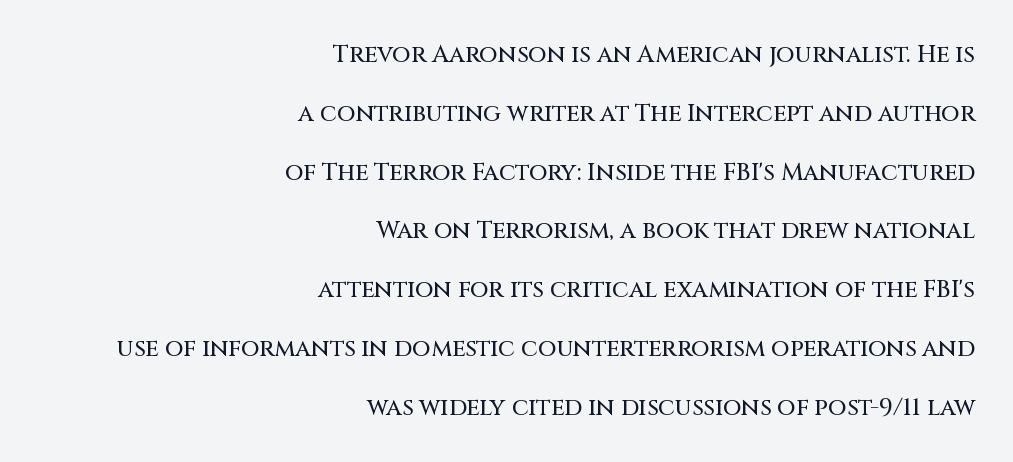
Successive baselines arrive slowly, with a big drop between each. The foot of each line stays bare and open. There is no visible air inserted between adjacent glyphs. Upright lettering throughout.
